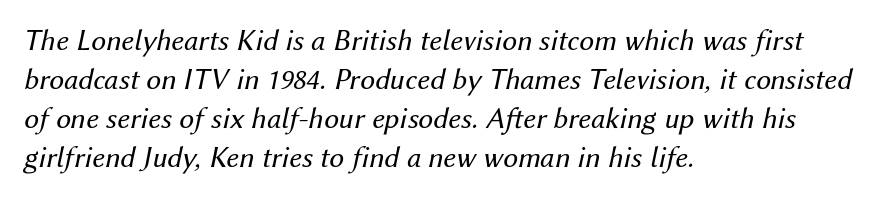
{"italic": "yes", "lean": "right", "slant_degrees": 12, "bold": "no", "weight": "regular", "width": "normal", "stroke_contrast": "medium", "x_height": "medium", "monospaced": "no", "underline": "no", "align": "left", "line_spacing": "normal", "line_spacing_ratio": 1.3, "letter_spacing": "normal", "letter_spacing_em": 0.0, "glyph_px": 30}
